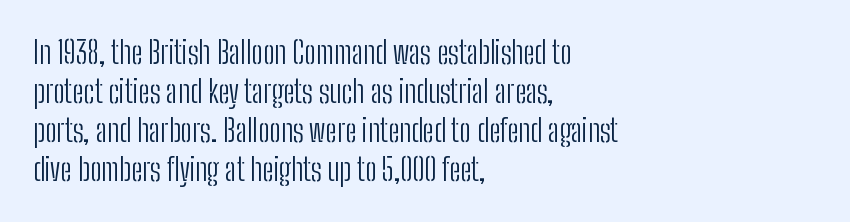
The image shows 31 px light, condensed sans-serif type, upright; set left-aligned, normal line spacing (1.26x), normal letter spacing, not underlined; low stroke contrast and a medium x-height.
